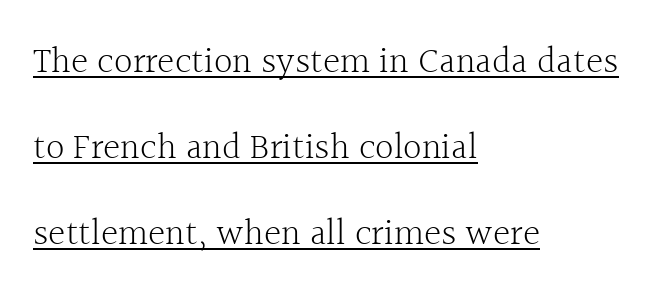
Q: Is the text bold? A: No.
Q: Is the text italic (slanted)? A: No, it is upright.
Q: Is the typeface a serif or a sans-serif typeface? A: Serif.
Q: Is the text underlined? A: Yes.
Q: How is the paragraph aligned? A: Left-aligned.
Q: Is the spacing between letters normal or unusually wide? A: Normal.
Q: Is the spacing between lines tight, normal or loose? A: Loose.
Q: Width (condensed, normal, or wide)? A: Normal.
Q: x-height? A: Medium.
Q: Monospaced? A: No.
